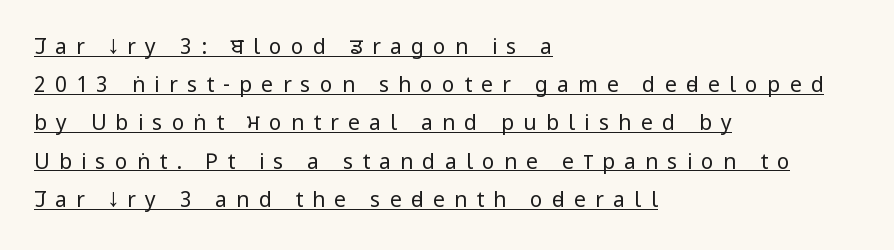
Q: Is the text bold? A: No.
Q: Is the text italic (slanted)? A: No, it is upright.
Q: Is the text underlined? A: Yes.
Q: How is the paragraph aligned? A: Left-aligned.
Q: Is the spacing between letters normal or unusually wide? A: Unusually wide.
